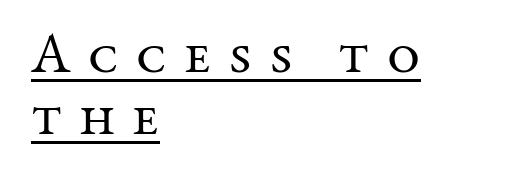
{"serif": "yes", "italic": "no", "bold": "no", "weight": "regular", "width": "normal", "stroke_contrast": "medium", "x_height": "medium", "monospaced": "no", "underline": "yes", "align": "left", "line_spacing": "tight", "line_spacing_ratio": 1.08, "letter_spacing": "wide", "letter_spacing_em": 0.29, "glyph_px": 57}
